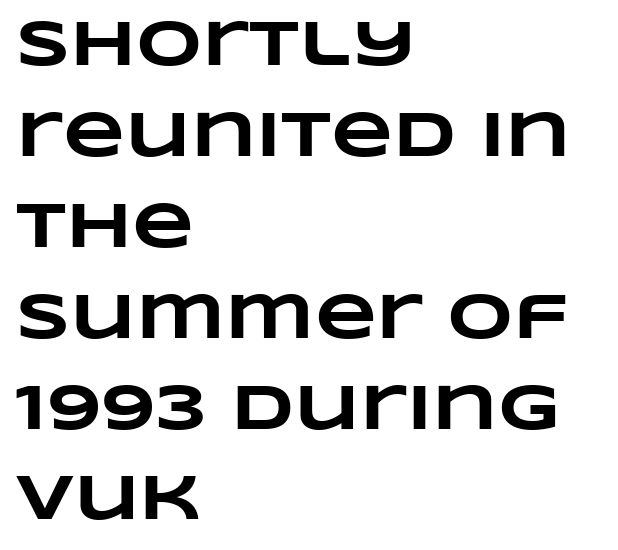
The image shows 64 px heavy, wide type; set left-aligned, normal line spacing (1.42x), normal letter spacing, not underlined; low stroke contrast and a large x-height.
